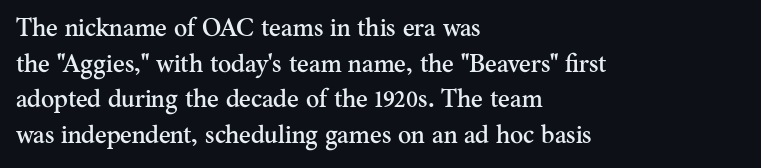
Glyph-to-glyph distance matches everyday printed text. The baseline area is clear. These lines are set flush left with a ragged right edge. Designer's note — italics off, roman on. The rendering uses a moderate line-height, typical for paragraphs.
